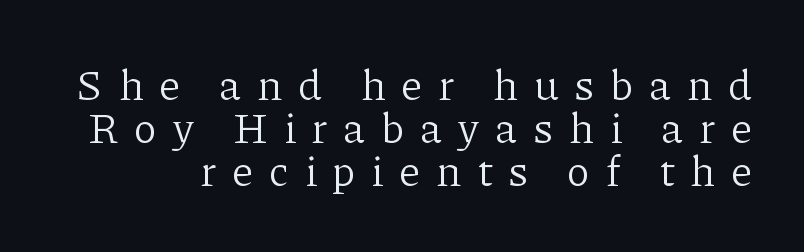
Q: Is the text bold? A: No.
Q: Is the text italic (slanted)? A: No, it is upright.
Q: Is the typeface a serif or a sans-serif typeface? A: Serif.
Q: Is the text underlined? A: No.
Q: How is the paragraph aligned? A: Right-aligned.
Q: Is the spacing between letters normal or unusually wide? A: Unusually wide.
Q: Is the spacing between lines tight, normal or loose? A: Tight.
Q: Width (condensed, normal, or wide)? A: Normal.
Q: Stroke contrast? A: Low.
Q: x-height? A: Medium.
Q: Monospaced? A: No.
